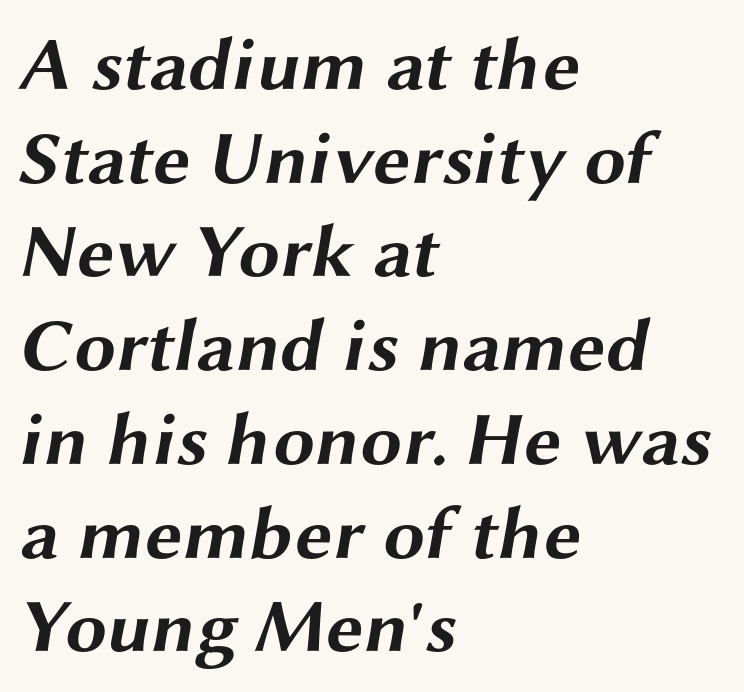
The image shows 75 px bold, wide sans-serif type; set left-aligned, normal line spacing (1.25x), normal letter spacing, not underlined; medium stroke contrast and a medium x-height.
